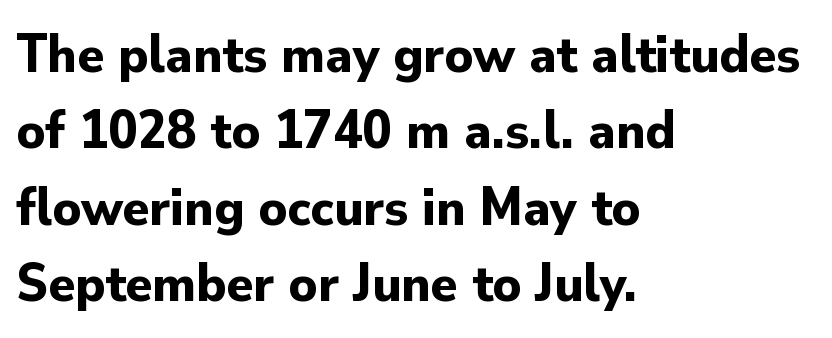
Posture: upright roman. Leading: standard. The gap between lines stays unmarked. Short note: letters normally spaced. Each letter's strokes conclude bluntly, with no projecting serifs. Weight check: bold — yes, fully.
